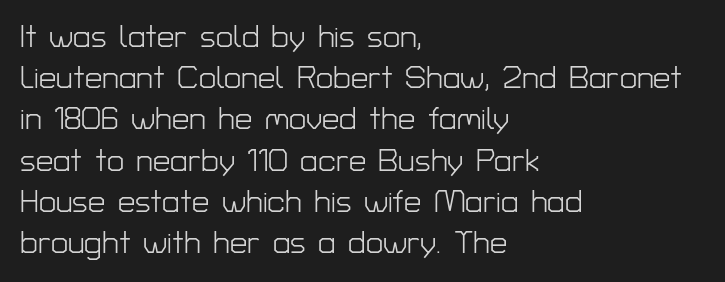
The image shows 31 px light sans-serif type, upright; set left-aligned, normal line spacing (1.33x), normal letter spacing, not underlined; low stroke contrast and a medium x-height.
